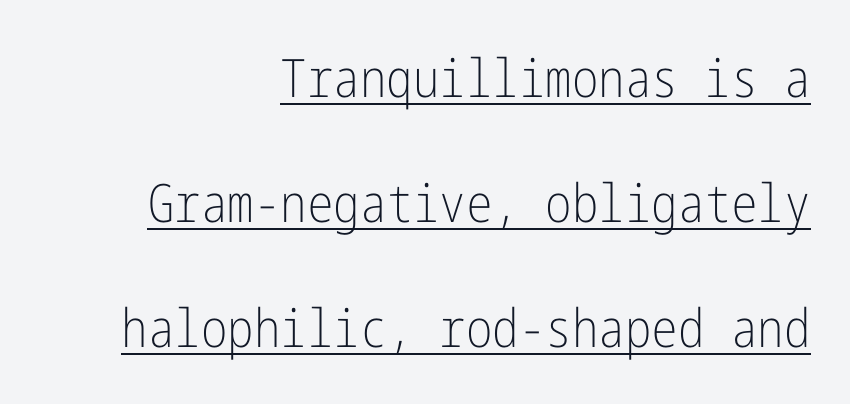
The image shows 53 px light, condensed sans-serif type, upright; set right-aligned, loose line spacing (2.36x), normal letter spacing, underlined; low stroke contrast and a medium x-height.
